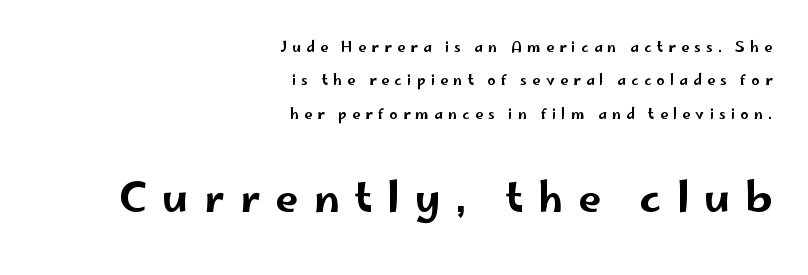
The image shows 40 px wide sans-serif type, upright; set right-aligned, loose line spacing (2.39x), unusually wide letter spacing (+0.38 em), not underlined; the second (bottom) block is 2.86x larger; low stroke contrast and a small x-height.
